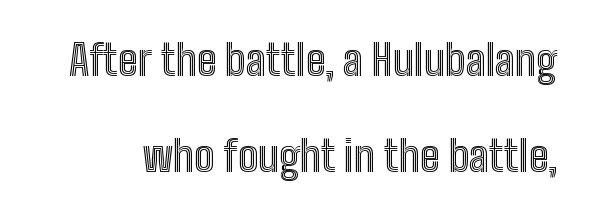
Q: Is the text italic (slanted)? A: No, it is upright.
Q: Is the text underlined? A: No.
Q: Is the spacing between letters normal or unusually wide? A: Normal.
Q: Is the spacing between lines tight, normal or loose? A: Loose.
Q: Width (condensed, normal, or wide)? A: Condensed.
Q: x-height? A: Medium.
Q: Monospaced? A: No.
